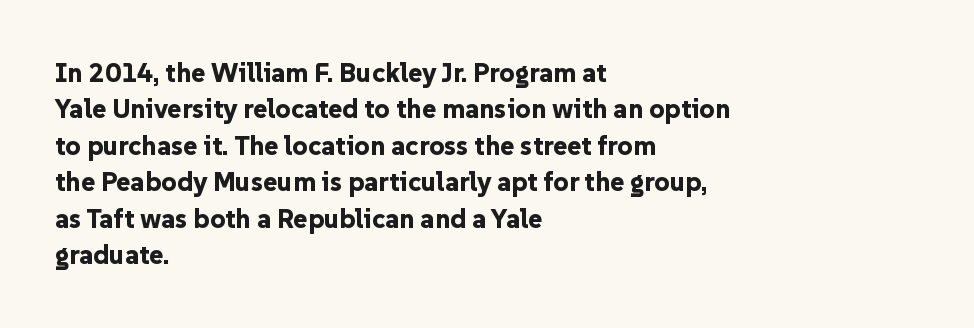
{"italic": "no", "bold": "yes", "underline": "no", "align": "left", "line_spacing": "normal", "line_spacing_ratio": 1.35, "letter_spacing": "normal", "letter_spacing_em": 0.0, "glyph_px": 27}
